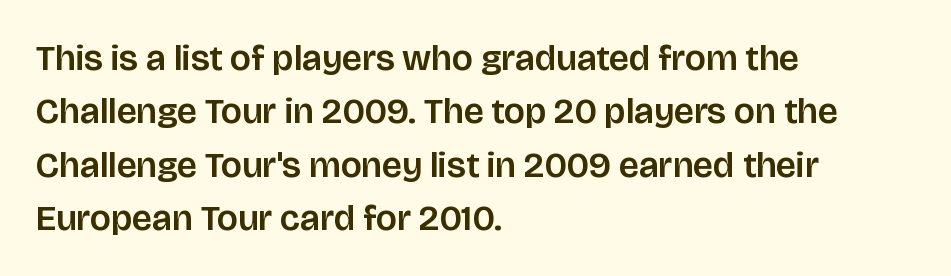
Anything drawn beneath the words? Only blank space. Spacing verdict: proportional, widths tailored to each character. Where is the straight margin? On the left. Does the lettering tilt? It doesn't — this is upright. Unlike a traditional serif, this face leaves its strokes unadorned.
